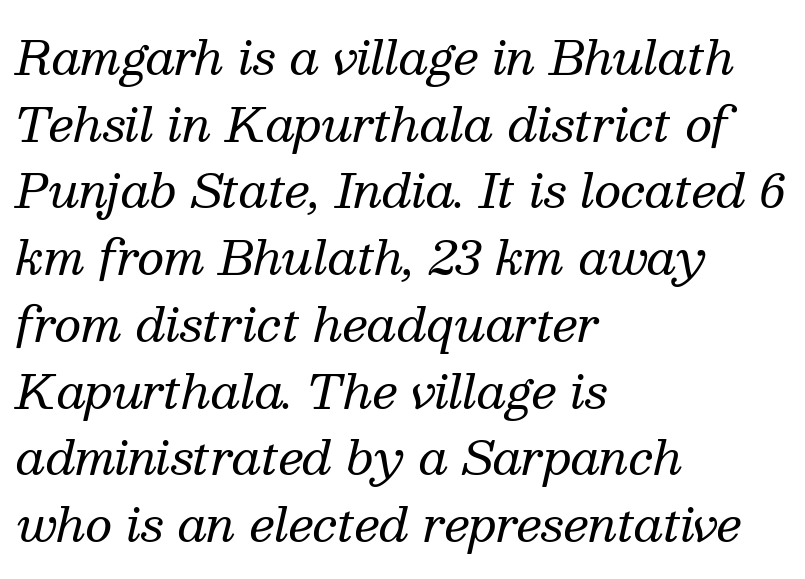
{"serif": "yes", "italic": "yes", "lean": "right", "slant_degrees": 13, "bold": "no", "weight": "regular", "width": "normal", "stroke_contrast": "medium", "x_height": "medium", "monospaced": "no", "underline": "no", "align": "left", "line_spacing": "normal", "line_spacing_ratio": 1.42, "letter_spacing": "normal", "letter_spacing_em": 0.0, "glyph_px": 47}
